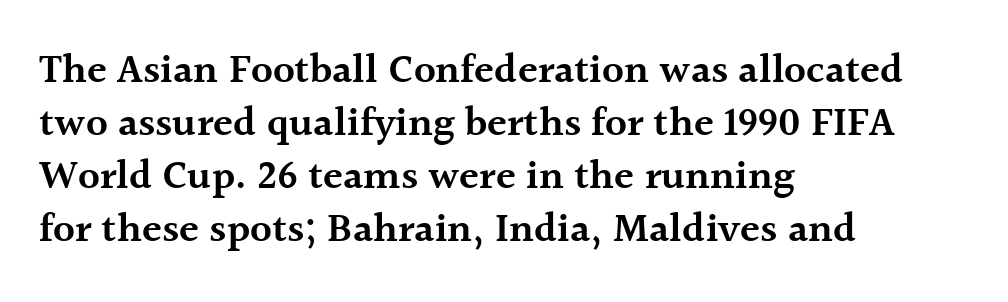
The area under the type is left untouched. A typesetter would mark this as roman, not italic. Typesetter's note: demi weight, one step under bold. These lines keep a tight, regular rhythm from letter to letter. Do the characters align in a grid? No, the font is proportional.
